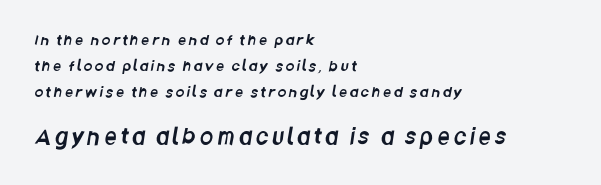
Q: Is the text underlined? A: No.
Q: How is the paragraph aligned? A: Left-aligned.
Q: Is the spacing between letters normal or unusually wide? A: Unusually wide.
Q: Which block of text is set in a larger size, the first (top) or the second (bottom)? A: The second (bottom) one.
